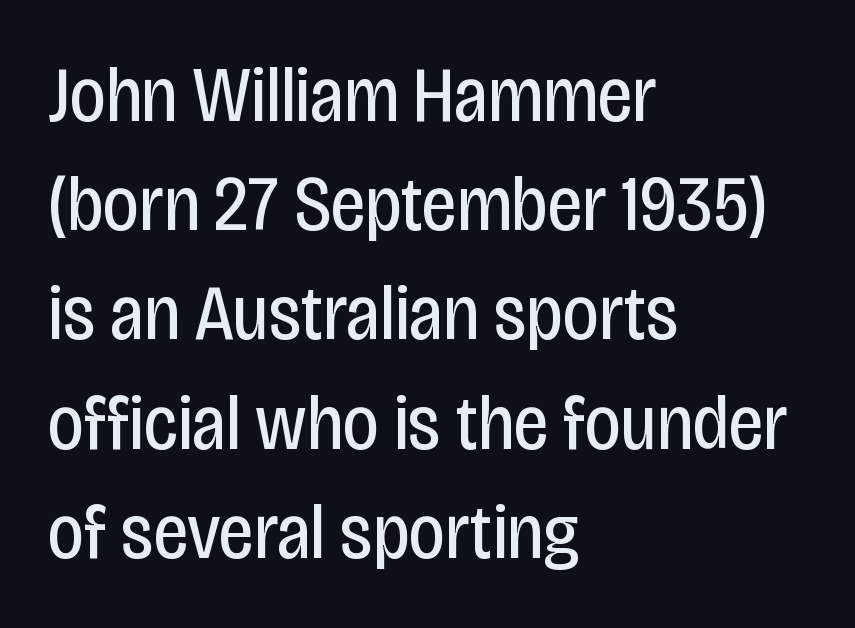
The space directly below the letters is spotless. The weight would be labelled regular, book, light, or lighter still. In terms of letterform style, serifs are entirely absent. Is the block centered? No — it sits flush against the left margin.
